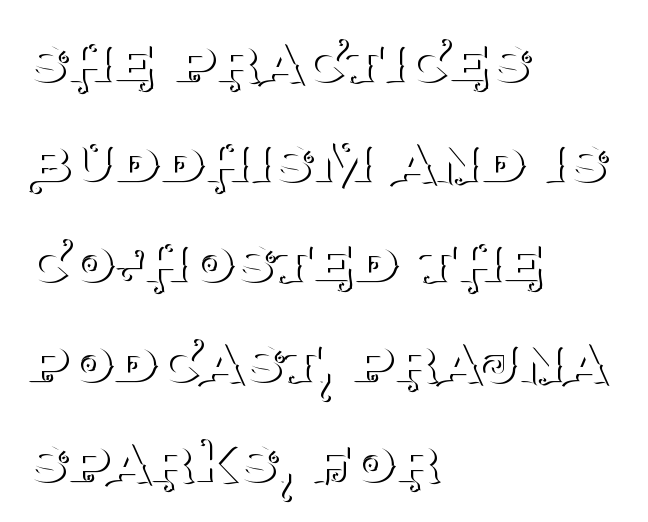
Each stroke keeps to a modest, everyday thickness or less. Characters follow at the spacing the type designer built in. The area under the type is left untouched. Tall strokes in this sample are plumb rather than angled. These lines are rendered in a variable-pitch font.
